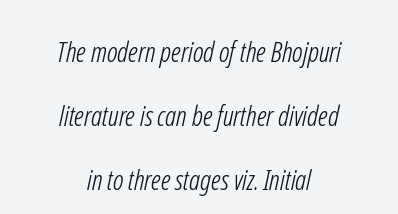
{"serif": "no", "bold": "no", "weight": "light", "width": "condensed", "stroke_contrast": "low", "x_height": "medium", "monospaced": "no", "underline": "no", "align": "center", "line_spacing": "loose", "line_spacing_ratio": 2.28, "letter_spacing": "normal", "letter_spacing_em": 0.0, "glyph_px": 28}
